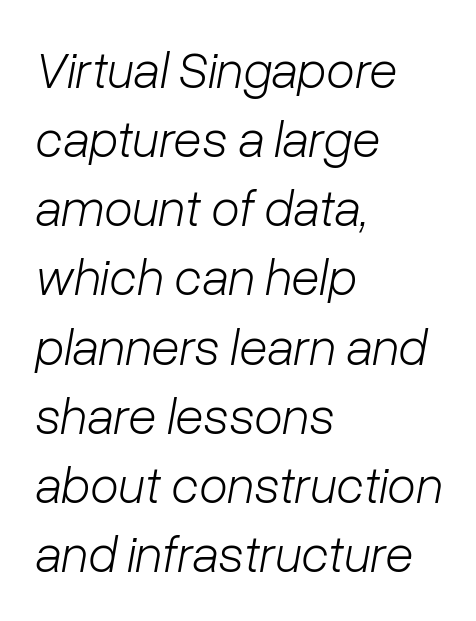
{"italic": "yes", "lean": "right", "slant_degrees": 10, "bold": "no", "weight": "light", "width": "normal", "stroke_contrast": "low", "x_height": "medium", "monospaced": "no", "underline": "no", "align": "left", "line_spacing": "normal", "line_spacing_ratio": 1.33, "letter_spacing": "normal", "letter_spacing_em": 0.0, "glyph_px": 52}
